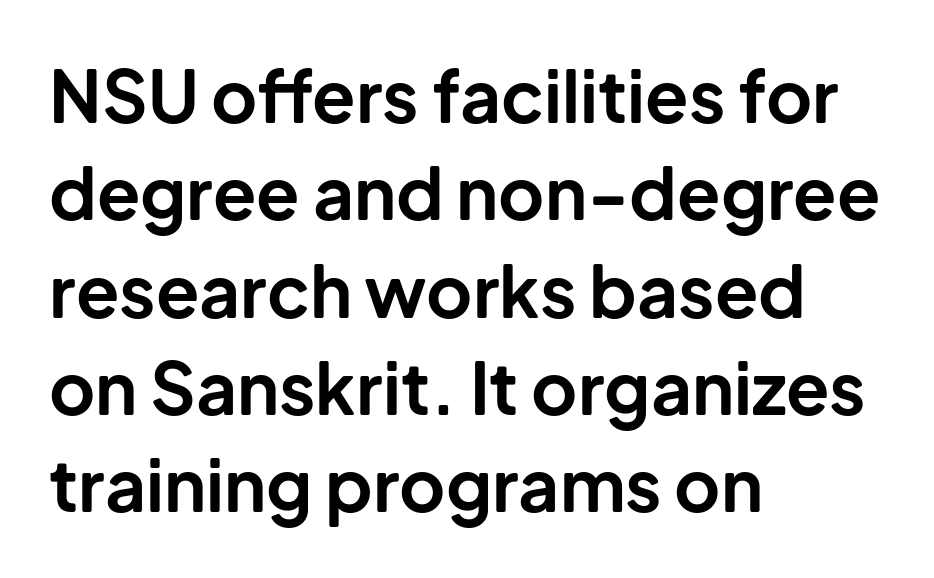
{"serif": "no", "italic": "no", "bold": "yes", "weight": "bold", "width": "normal", "stroke_contrast": "low", "x_height": "medium", "monospaced": "no", "underline": "no", "align": "left", "line_spacing": "normal", "line_spacing_ratio": 1.37, "letter_spacing": "normal", "letter_spacing_em": 0.0, "glyph_px": 71}
